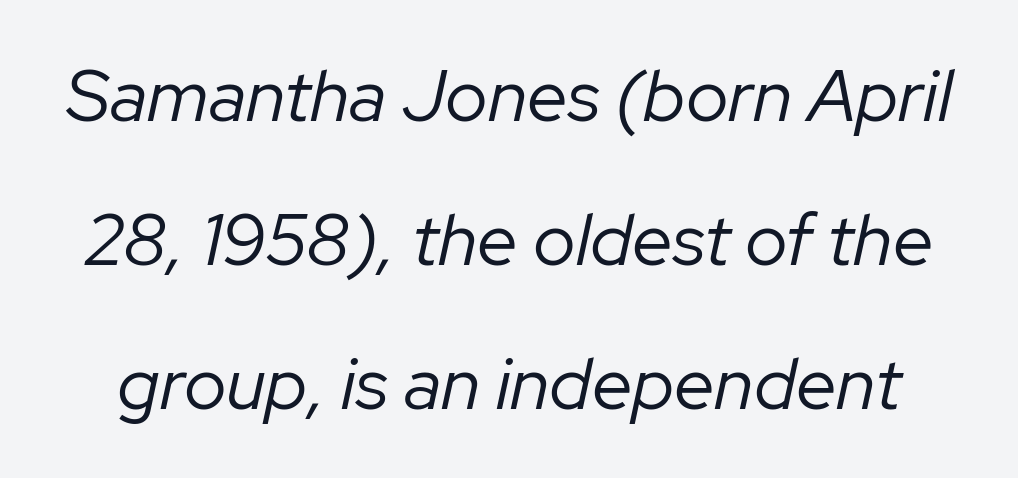
Students, observe: this is what heavily led, spacious text looks like. An italicized treatment has been applied to the whole sample. You could not count columns in this text — the font is proportionally spaced. Check under the words: just untouched page. Is the type heavy? It reads as light-to-regular instead.
